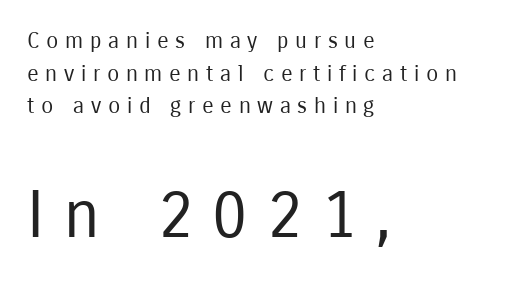
The image shows 65 px regular-weight, condensed sans-serif type, upright; set left-aligned, normal line spacing (1.48x), unusually wide letter spacing (+0.3 em), not underlined; the second (bottom) block is 2.95x larger; low stroke contrast and a medium x-height.
